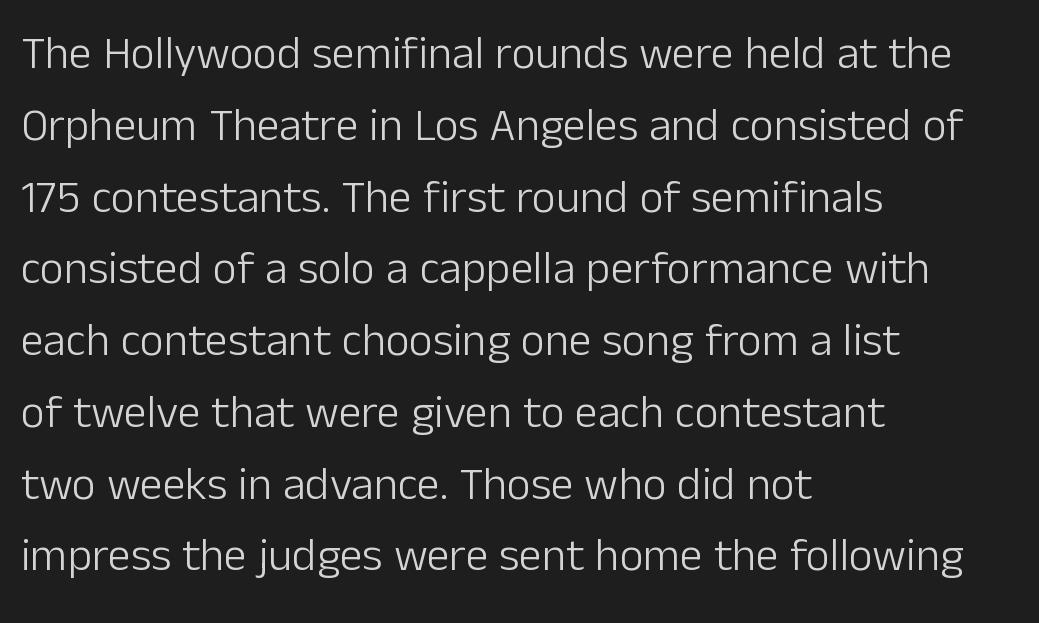
{"serif": "no", "italic": "no", "bold": "no", "weight": "light", "width": "normal", "stroke_contrast": "low", "x_height": "medium", "monospaced": "no", "underline": "no", "align": "left", "line_spacing": "normal", "line_spacing_ratio": 1.56, "letter_spacing": "normal", "letter_spacing_em": 0.0, "glyph_px": 46}
